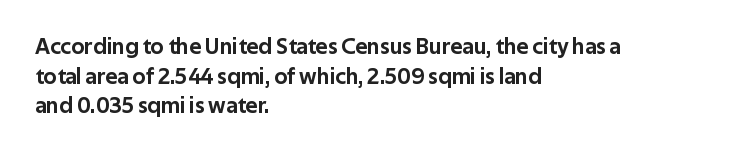
The image shows 23 px text type, upright; set left-aligned, normal line spacing (1.29x), normal letter spacing, not underlined.
